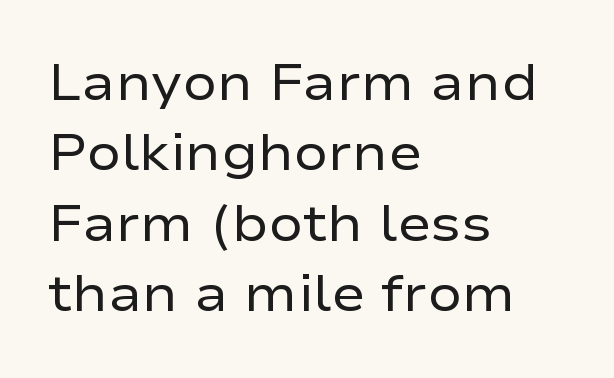
The image shows 51 px regular-weight, wide sans-serif type, upright; set left-aligned, normal line spacing (1.38x), normal letter spacing, not underlined; low stroke contrast and a medium x-height.
